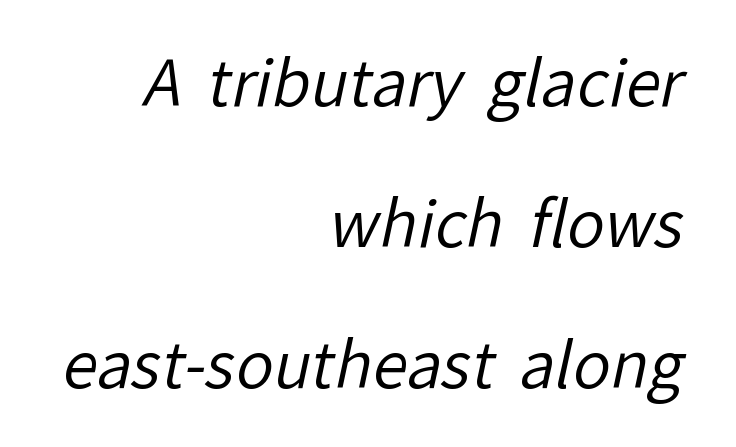
Standard letterfit; no display-style spreading of the glyphs. Think of a printed novel: that variable character pitch is what you see here. The font sits on the lighter half of the weight spectrum, regular included. Grotesque or geometric, the face here clearly has no serifs. The passage shown stacks its lines with a broad gap.
